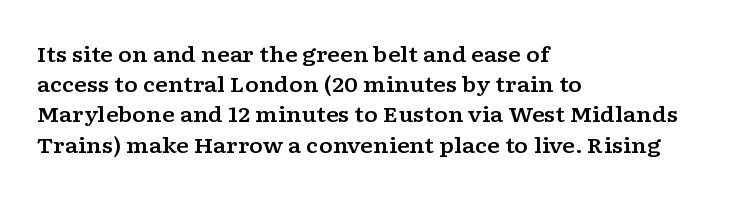
{"italic": "no", "underline": "no", "align": "left", "line_spacing": "normal", "line_spacing_ratio": 1.44, "letter_spacing": "normal", "letter_spacing_em": 0.0, "glyph_px": 21}
